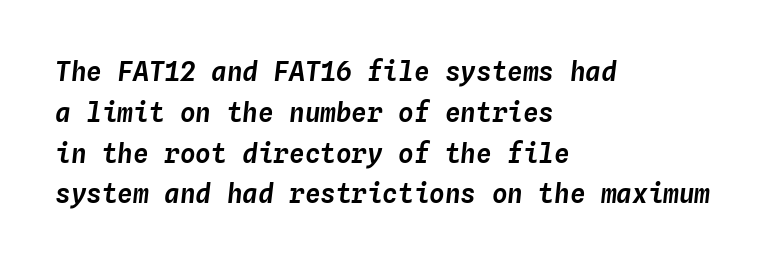
{"italic": "yes", "lean": "right", "slant_degrees": 4, "underline": "no", "align": "left", "line_spacing": "normal", "line_spacing_ratio": 1.57, "letter_spacing": "normal", "letter_spacing_em": 0.0, "glyph_px": 26}
